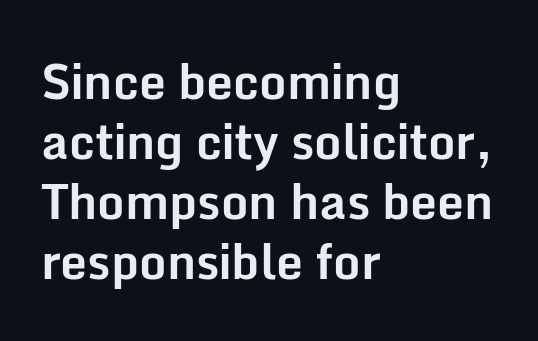
{"serif": "no", "italic": "no", "bold": "yes", "weight": "bold", "width": "normal", "stroke_contrast": "low", "x_height": "medium", "monospaced": "no", "underline": "no", "align": "left", "line_spacing": "normal", "line_spacing_ratio": 1.25, "letter_spacing": "normal", "letter_spacing_em": 0.0, "glyph_px": 48}
